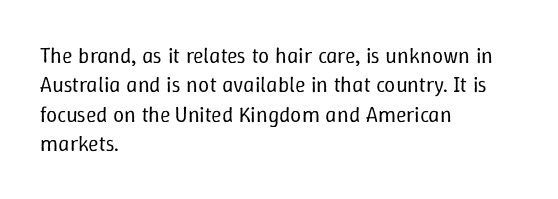
Q: Is the text bold? A: No.
Q: Is the text italic (slanted)? A: No, it is upright.
Q: Is the text underlined? A: No.
Q: How is the paragraph aligned? A: Left-aligned.
Q: Is the spacing between letters normal or unusually wide? A: Normal.
Q: Is the spacing between lines tight, normal or loose? A: Normal.
